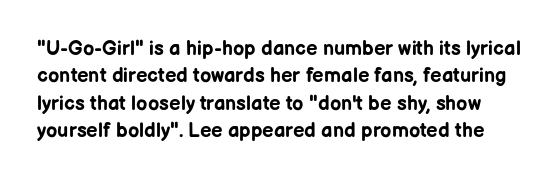
Q: Is the text bold? A: Yes.
Q: Is the text italic (slanted)? A: No, it is upright.
Q: Is the text underlined? A: No.
Q: Is the spacing between letters normal or unusually wide? A: Normal.
Q: Is the spacing between lines tight, normal or loose? A: Normal.
